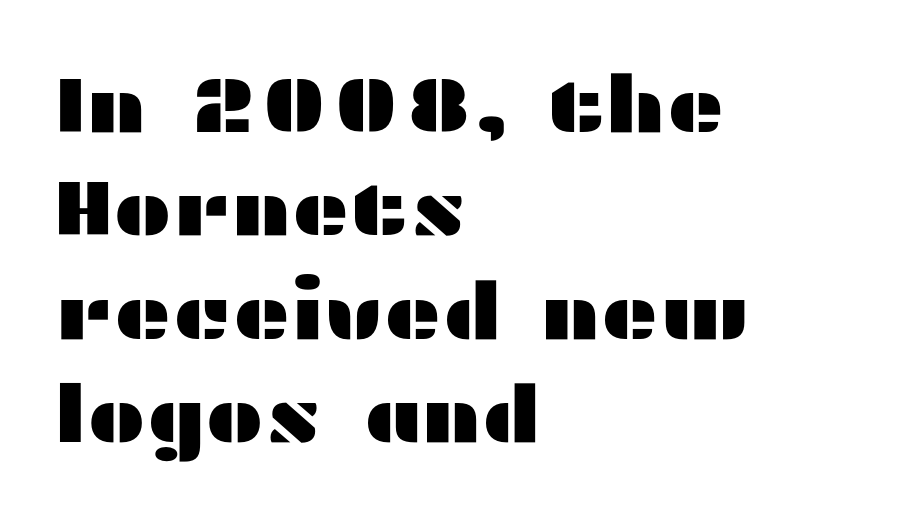
The image shows 79 px wide sans-serif type, upright; set left-aligned, normal line spacing (1.31x), normal letter spacing, not underlined; medium stroke contrast and a medium x-height.
